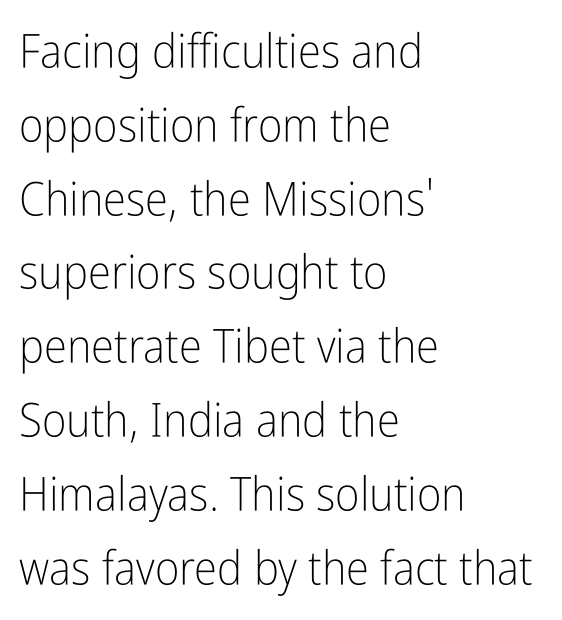
Q: Is the text bold? A: No.
Q: Is the text italic (slanted)? A: No, it is upright.
Q: Is the typeface a serif or a sans-serif typeface? A: Sans-serif.
Q: Is the text underlined? A: No.
Q: How is the paragraph aligned? A: Left-aligned.
Q: Is the spacing between letters normal or unusually wide? A: Normal.
Q: Is the spacing between lines tight, normal or loose? A: Normal.
Q: Width (condensed, normal, or wide)? A: Condensed.
Q: Stroke contrast? A: Low.
Q: x-height? A: Medium.
Q: Monospaced? A: No.
